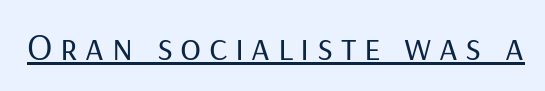
The image shows 39 px regular-weight sans-serif type, upright; set underlined; low stroke contrast and a medium x-height.
